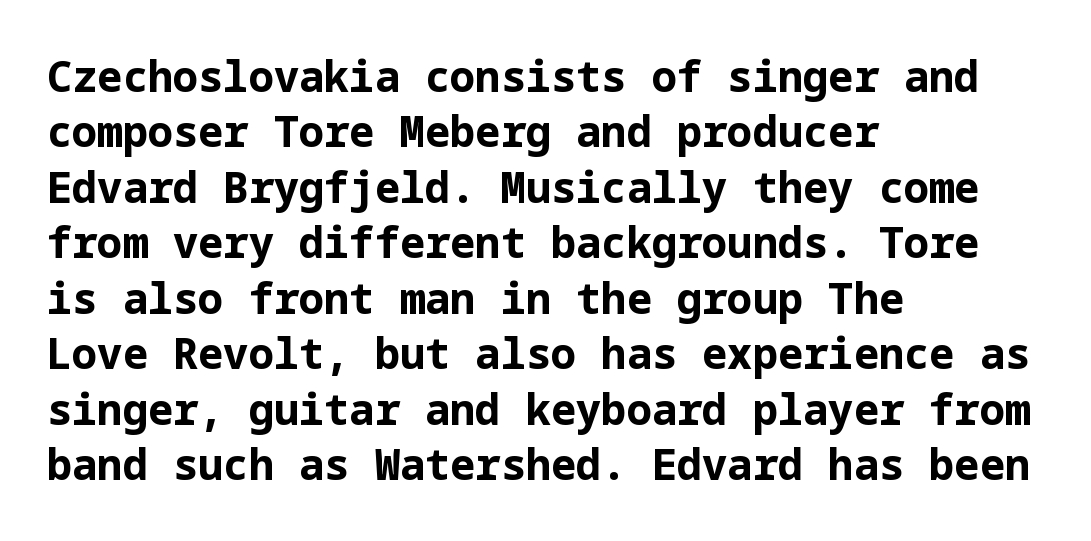
{"serif": "no", "italic": "no", "bold": "yes", "weight": "bold", "width": "normal", "stroke_contrast": "low", "x_height": "medium", "underline": "no", "align": "left", "line_spacing": "normal", "line_spacing_ratio": 1.32, "letter_spacing": "normal", "letter_spacing_em": 0.0, "glyph_px": 42}
